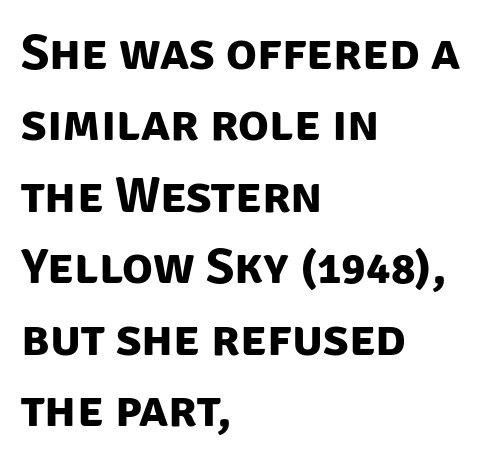
Words float on clear page, feet unadorned. Every row of glyphs begins at an identical x-position on the left. Is the letter spacing exaggerated? No — it looks like the ordinary default. Note the varied advance widths — an 'i' is clearly narrower than an 'm'. The face used here has the dense, thick strokes of a bold. Horizontal bands of white between lines are of average thickness.
